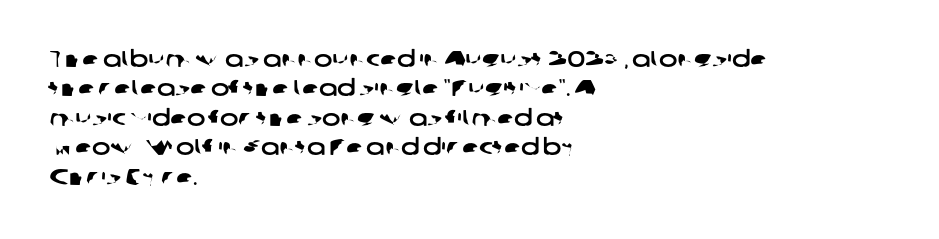
Q: Is the text underlined? A: No.
Q: How is the paragraph aligned? A: Left-aligned.
Q: Is the spacing between letters normal or unusually wide? A: Normal.
Q: Is the spacing between lines tight, normal or loose? A: Normal.
